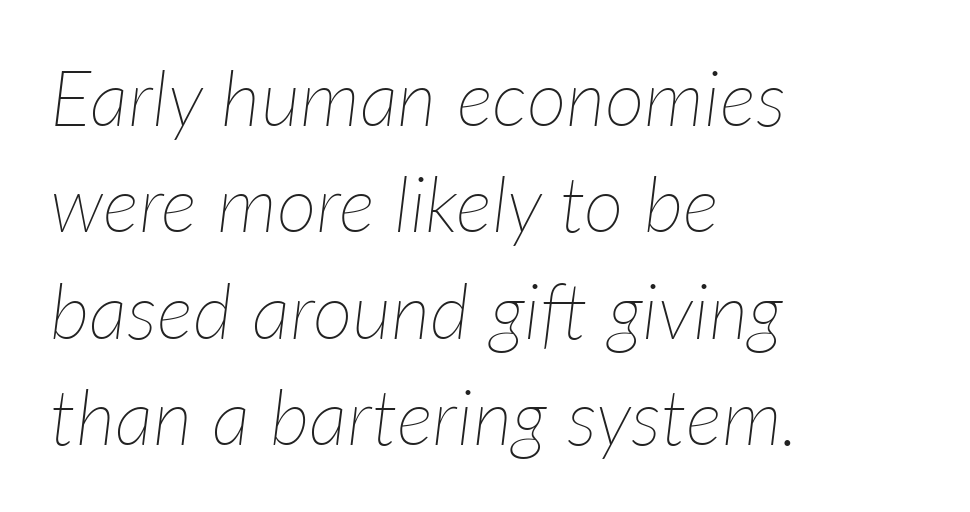
Q: Is the text bold? A: No.
Q: Is the text italic (slanted)? A: Yes, it leans right by about 7 degrees.
Q: Is the text underlined? A: No.
Q: How is the paragraph aligned? A: Left-aligned.
Q: Is the spacing between letters normal or unusually wide? A: Normal.
Q: Is the spacing between lines tight, normal or loose? A: Normal.
Q: Width (condensed, normal, or wide)? A: Normal.
Q: Stroke contrast? A: Low.
Q: x-height? A: Medium.
Q: Monospaced? A: No.
